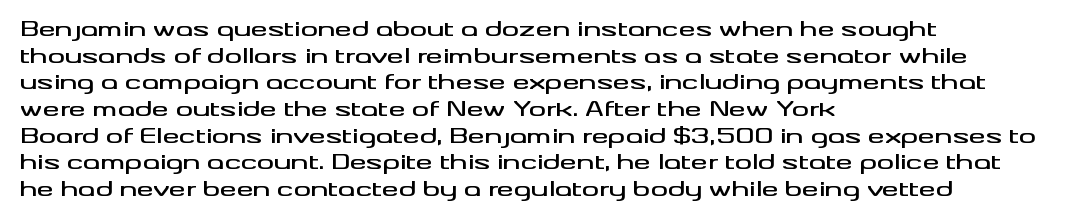
Successive baselines arrive at the customary interval. The space directly below the letters is spotless. The face used here is rendered with its standard letterfit. The rendering anchors every line to the left-hand side.
